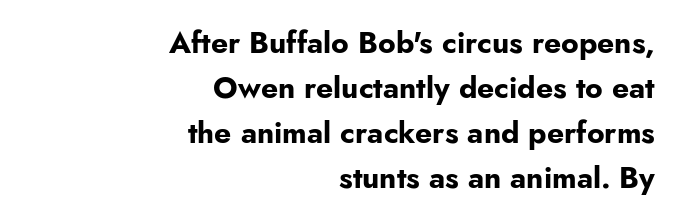
Unlike a traditional serif, this face leaves its strokes unadorned. Is this a fixed-width face? No — the glyphs have proportional, varying widths. The passage is arranged like a letterhead date or caption credit — flush right. The lettering stays uniformly vertical, giving the passage a roman look.
